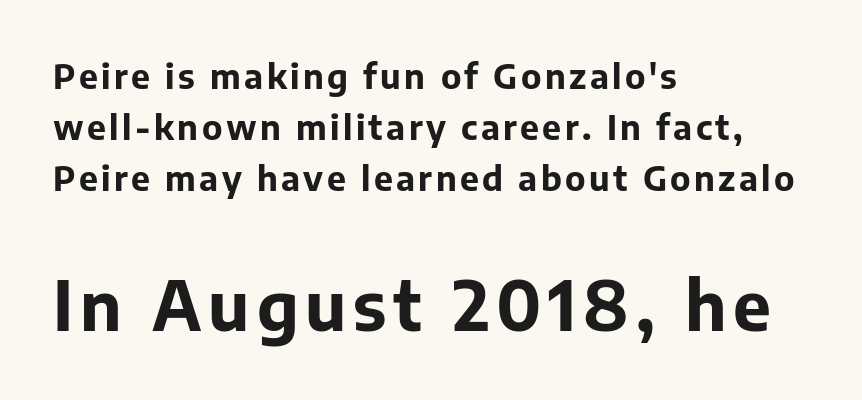
Q: Is the text bold? A: Yes.
Q: Is the text italic (slanted)? A: No, it is upright.
Q: Is the typeface a serif or a sans-serif typeface? A: Sans-serif.
Q: Is the text underlined? A: No.
Q: How is the paragraph aligned? A: Left-aligned.
Q: Is the spacing between lines tight, normal or loose? A: Normal.
Q: Which block of text is set in a larger size, the first (top) or the second (bottom)? A: The second (bottom) one.
Q: Width (condensed, normal, or wide)? A: Normal.
Q: Stroke contrast? A: Low.
Q: x-height? A: Medium.
Q: Monospaced? A: No.
